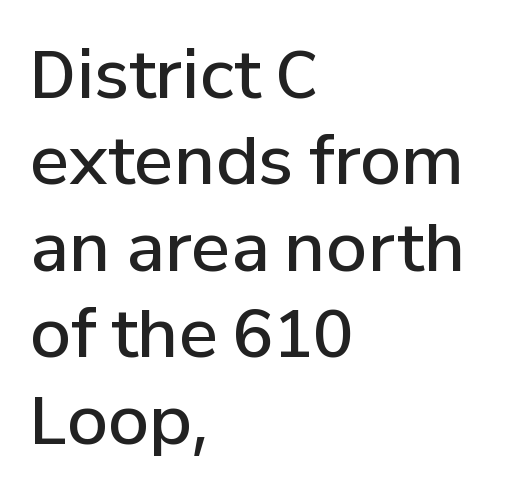
Each glyph is drawn with semibold strokes, heavier than normal yet not fully bold. A classic flush-left, rag-right setting is used for this passage. Each letter keeps its own natural width here, so spacing adapts to shape. Rule under the text: the space is simply empty.
